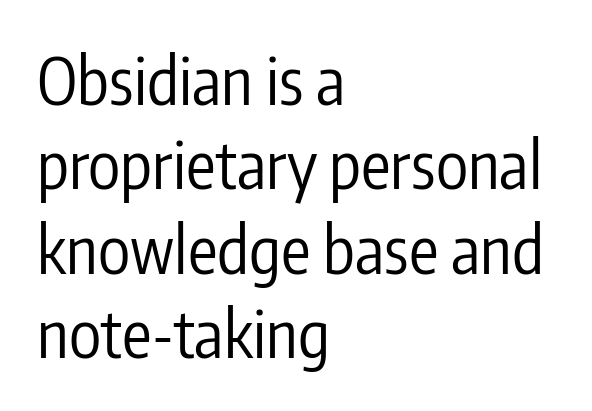
Q: Is the text bold? A: No.
Q: Is the text italic (slanted)? A: No, it is upright.
Q: Is the typeface a serif or a sans-serif typeface? A: Sans-serif.
Q: Is the text underlined? A: No.
Q: How is the paragraph aligned? A: Left-aligned.
Q: Is the spacing between letters normal or unusually wide? A: Normal.
Q: Is the spacing between lines tight, normal or loose? A: Normal.
Q: Width (condensed, normal, or wide)? A: Condensed.
Q: Stroke contrast? A: Low.
Q: x-height? A: Medium.
Q: Monospaced? A: No.
